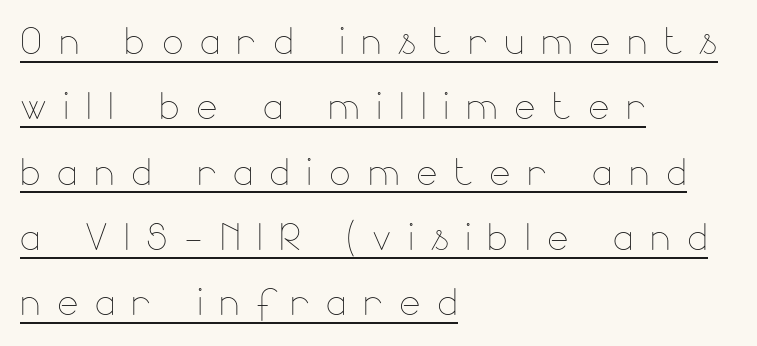
The image shows 51 px thin type, upright; set left-aligned, normal line spacing (1.28x), unusually wide letter spacing (+0.32 em), underlined; low stroke contrast and a small x-height.
